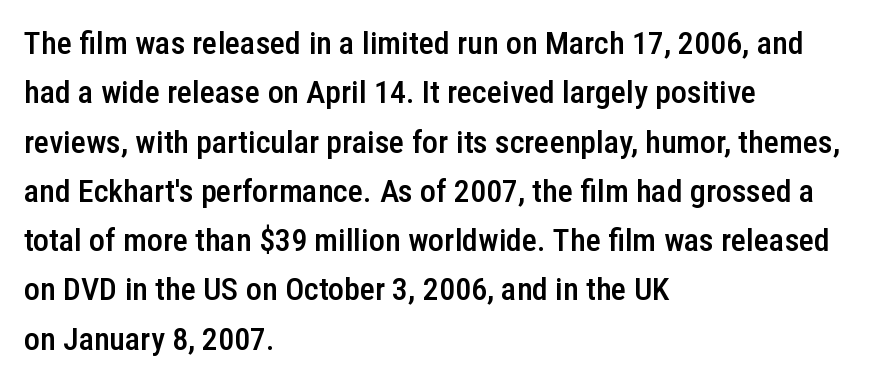
Q: Is the text bold? A: Semi-bold.
Q: Is the text italic (slanted)? A: No, it is upright.
Q: Is the typeface a serif or a sans-serif typeface? A: Sans-serif.
Q: Is the text underlined? A: No.
Q: How is the paragraph aligned? A: Left-aligned.
Q: Is the spacing between letters normal or unusually wide? A: Normal.
Q: Is the spacing between lines tight, normal or loose? A: Normal.
Q: Width (condensed, normal, or wide)? A: Condensed.
Q: Stroke contrast? A: Low.
Q: x-height? A: Medium.
Q: Monospaced? A: No.
